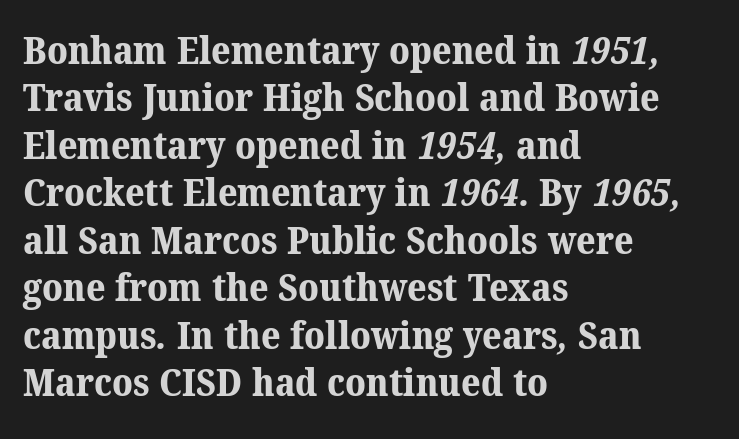
The space directly below the letters is spotless. Note the varied advance widths — an 'i' is clearly narrower than an 'm'. The typesetter chose a ragged-right arrangement here. Notice how descenders clear the ascenders below comfortably — that's standard leading. Thick stems and heavy bowls — unmistakably bold. To sum up the face: it has serifs.
